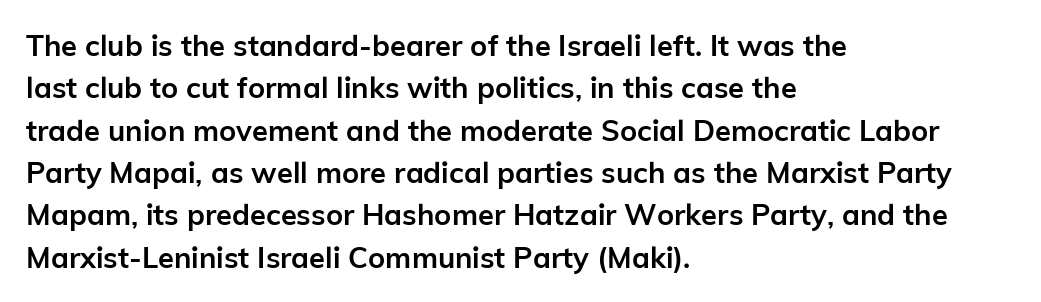
Is the type bold? Yes — the strokes are clearly thick and heavy. Stroke terminals: plain, sans-serif. Inter-character spacing is left at the font's built-in metrics. The zone under the glyphs is completely vacant. This sample is left-justified, so line endings fall wherever the words run out.
